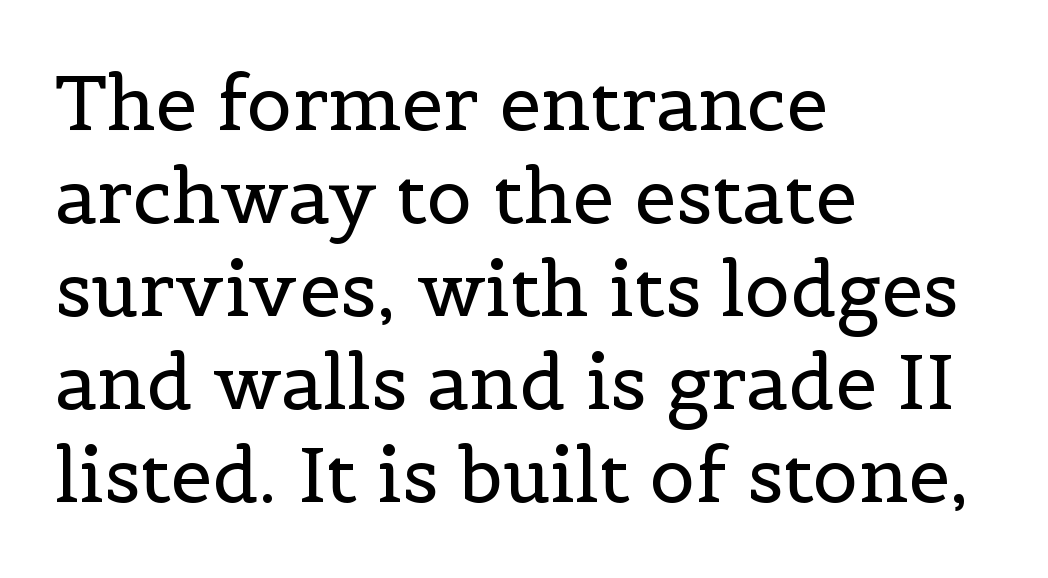
Q: Is the text bold? A: No.
Q: Is the text italic (slanted)? A: No, it is upright.
Q: Is the typeface a serif or a sans-serif typeface? A: Serif.
Q: Is the text underlined? A: No.
Q: How is the paragraph aligned? A: Left-aligned.
Q: Is the spacing between letters normal or unusually wide? A: Normal.
Q: Width (condensed, normal, or wide)? A: Normal.
Q: x-height? A: Medium.
Q: Monospaced? A: No.
